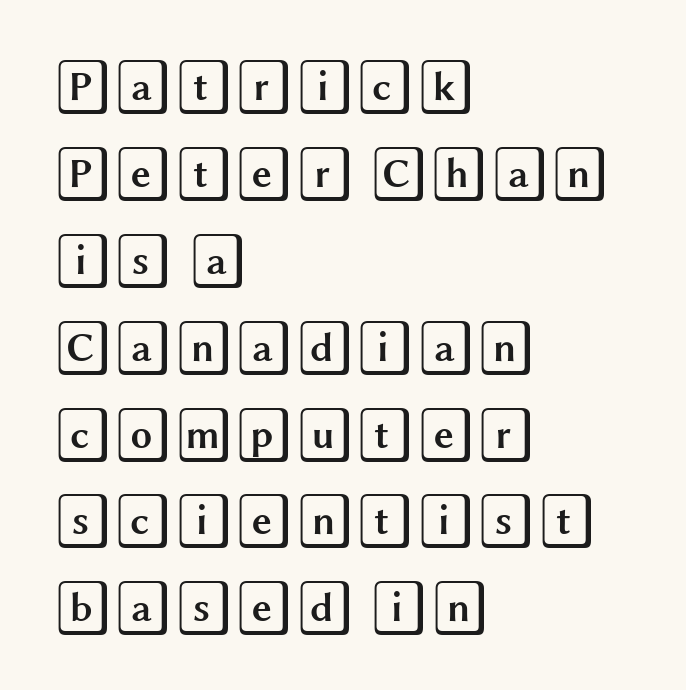
{"italic": "no", "width": "wide", "x_height": "large", "underline": "no", "align": "left", "line_spacing": "normal", "line_spacing_ratio": 1.58, "letter_spacing": "normal", "letter_spacing_em": 0.0, "glyph_px": 55}
